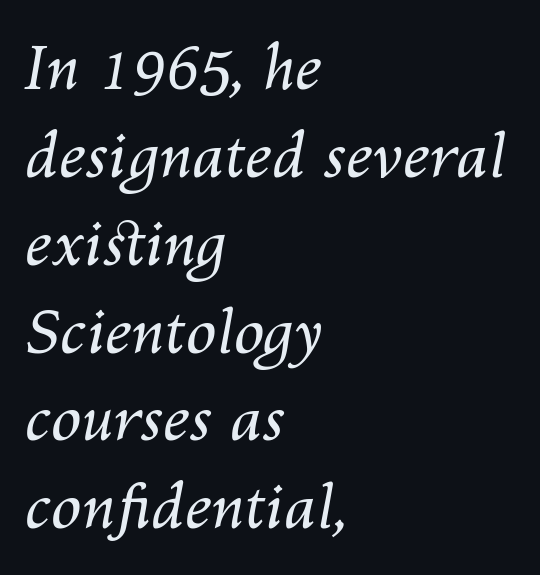
{"italic": "yes", "lean": "right", "slant_degrees": 10, "bold": "no", "weight": "regular", "width": "normal", "stroke_contrast": "medium", "x_height": "medium", "monospaced": "no", "underline": "no", "align": "left", "line_spacing": "normal", "line_spacing_ratio": 1.44, "letter_spacing": "normal", "letter_spacing_em": 0.0, "glyph_px": 61}
